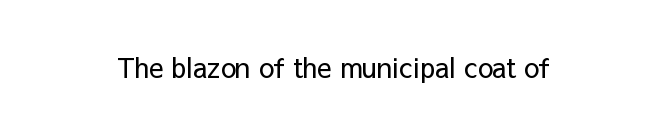
Q: Is the text bold? A: No.
Q: Is the text italic (slanted)? A: No, it is upright.
Q: Is the text underlined? A: No.
Q: Is the spacing between letters normal or unusually wide? A: Normal.
